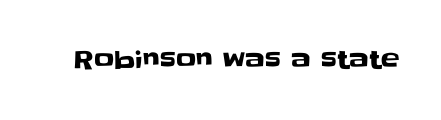
The image shows 25 px text type, upright; set normal letter spacing, not underlined.
